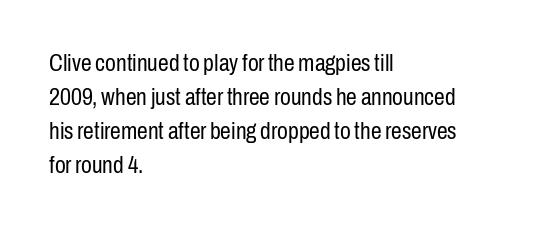
Q: Is the text bold? A: No.
Q: Is the text italic (slanted)? A: No, it is upright.
Q: Is the text underlined? A: No.
Q: How is the paragraph aligned? A: Left-aligned.
Q: Is the spacing between letters normal or unusually wide? A: Normal.
Q: Is the spacing between lines tight, normal or loose? A: Normal.
